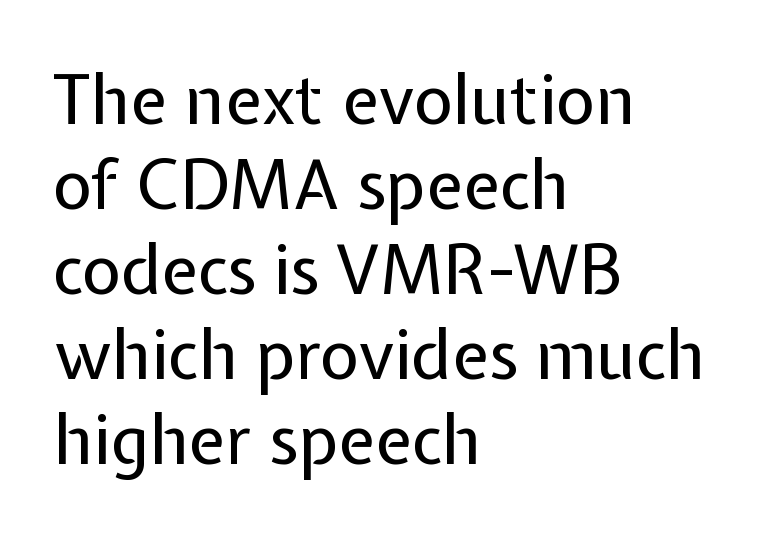
The image shows 68 px regular-weight sans-serif type, upright; set left-aligned, normal line spacing (1.25x), normal letter spacing, not underlined; low stroke contrast and a medium x-height.
